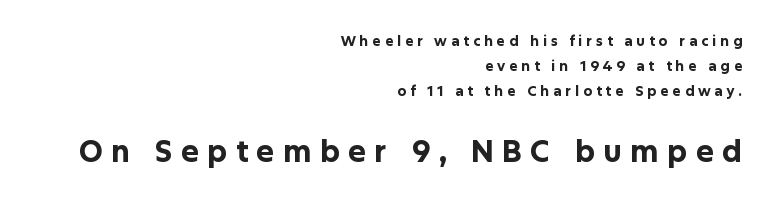
{"serif": "no", "italic": "no", "bold": "yes", "weight": "bold", "width": "normal", "stroke_contrast": "low", "x_height": "medium", "monospaced": "no", "underline": "no", "align": "right", "line_spacing_ratio": 1.8, "letter_spacing": "wide", "letter_spacing_em": 0.27, "larger_block": "second", "size_ratio": 2.14, "glyph_px": 30}
